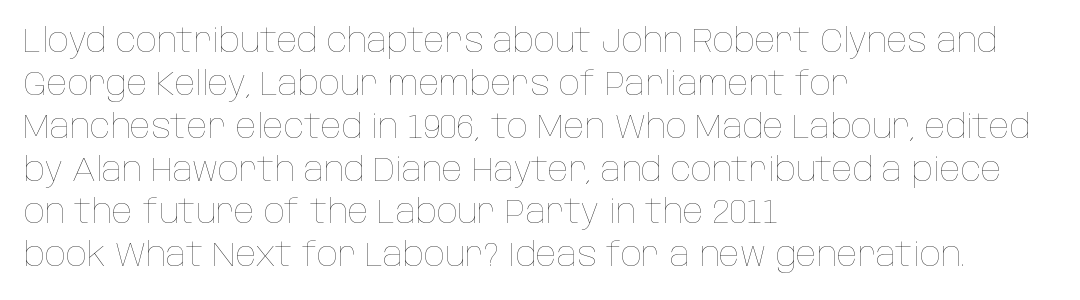
Is there any slant? The stems are plumb. Leading: standard. This sample has the flowing, uneven cadence of proportional lettering. Where is the straight margin? On the left. A bare baseline throughout the passage. A typesetter would call this zero additional tracking.
